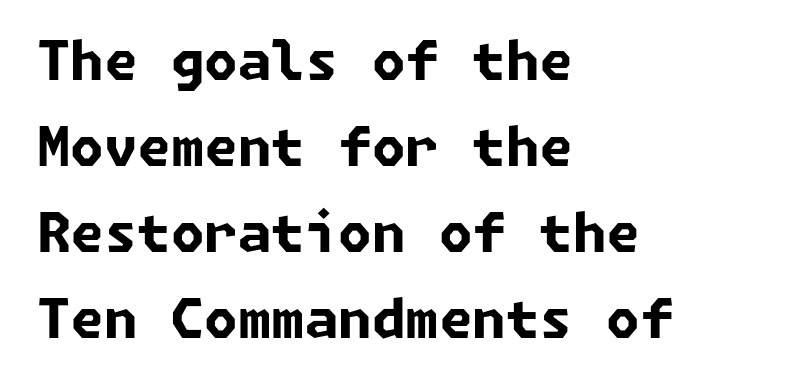
What stands out about the letter spacing? Nothing — it is the standard amount. All the whitespace from short lines collects on the right. Summary of vertical rhythm: regular, with standard interline spacing. This rendering employs a face without finishing strokes, i.e., a sans-serif. The space directly below the letters is spotless. The face used here has the dense, thick strokes of a bold.
